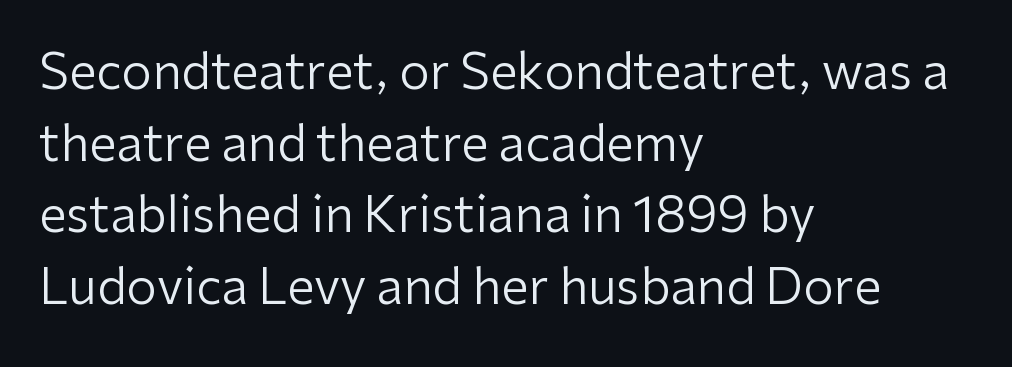
{"serif": "no", "italic": "no", "bold": "no", "weight": "regular", "width": "normal", "stroke_contrast": "low", "x_height": "medium", "monospaced": "no", "underline": "no", "align": "left", "line_spacing": "normal", "line_spacing_ratio": 1.46, "letter_spacing": "normal", "letter_spacing_em": 0.0, "glyph_px": 49}
